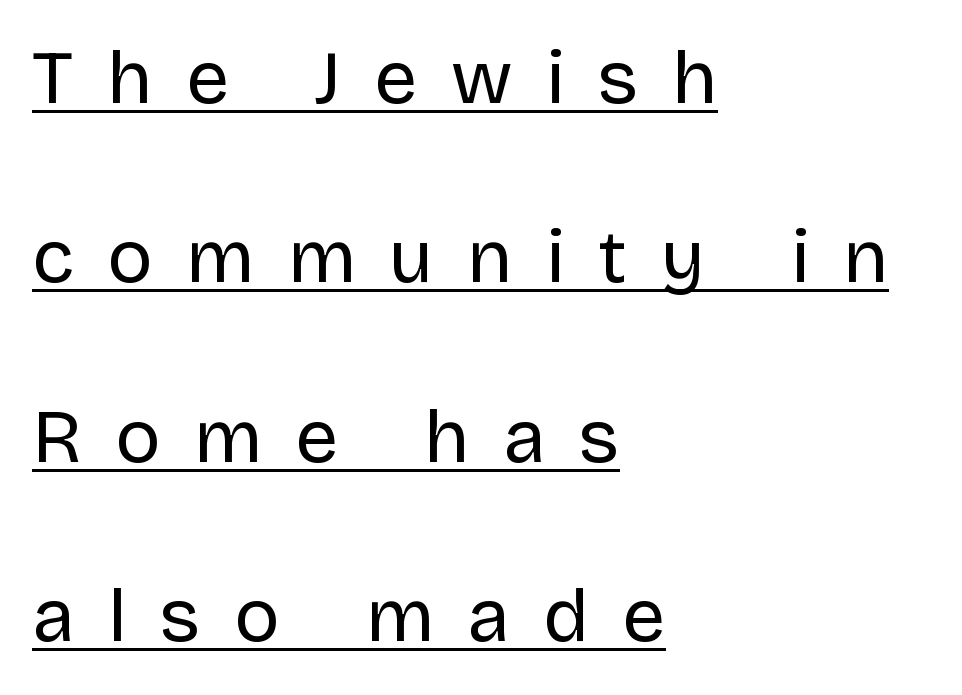
The image shows 76 px regular-weight sans-serif type, upright; set left-aligned, loose line spacing (2.36x), unusually wide letter spacing (+0.44 em), underlined; low stroke contrast and a large x-height.
